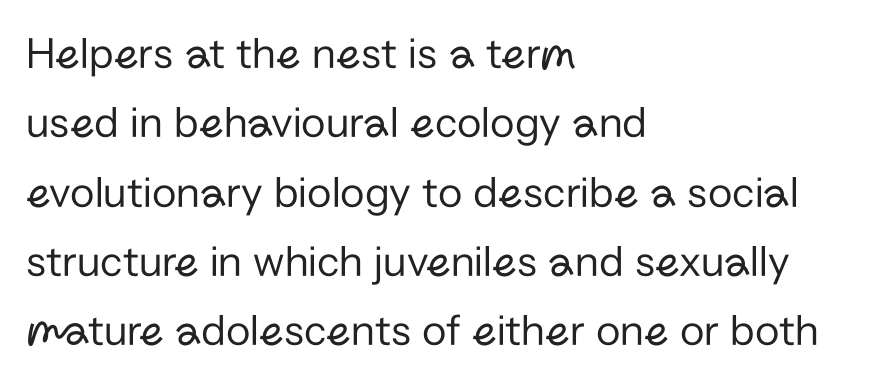
The image shows 45 px regular-weight sans-serif type, upright; set left-aligned, normal line spacing (1.54x), normal letter spacing, not underlined; low stroke contrast and a medium x-height.
